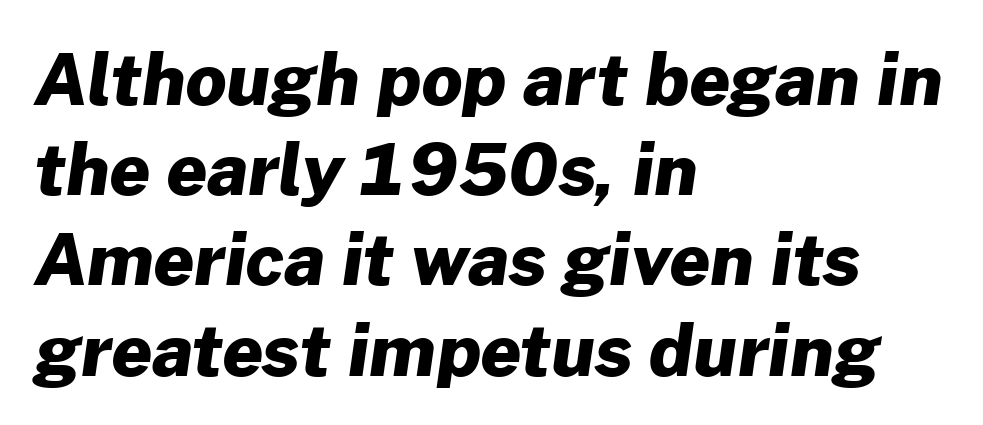
{"serif": "no", "bold": "yes", "weight": "heavy", "width": "normal", "stroke_contrast": "low", "x_height": "medium", "monospaced": "no", "underline": "no", "align": "left", "line_spacing": "normal", "line_spacing_ratio": 1.27, "letter_spacing": "normal", "letter_spacing_em": 0.0, "glyph_px": 71}
